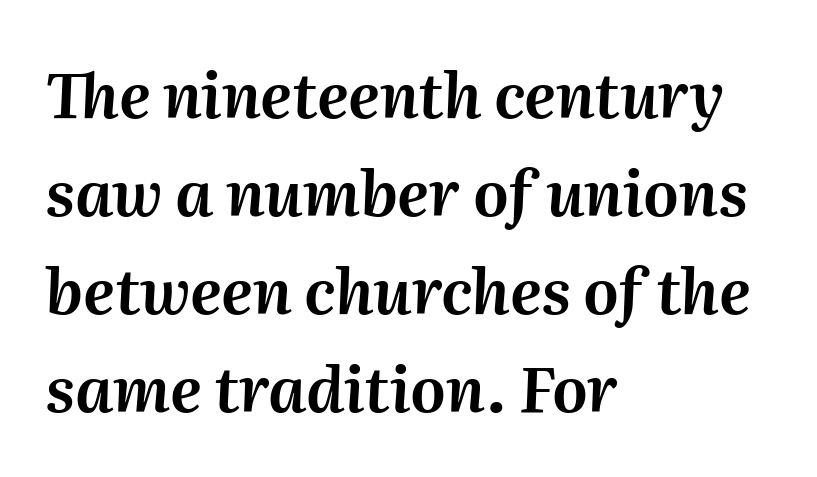
Q: Is the text italic (slanted)? A: Yes, it leans right by about 2 degrees.
Q: Is the text underlined? A: No.
Q: How is the paragraph aligned? A: Left-aligned.
Q: Is the spacing between letters normal or unusually wide? A: Normal.
Q: Is the spacing between lines tight, normal or loose? A: Normal.
Q: Width (condensed, normal, or wide)? A: Normal.
Q: Stroke contrast? A: Medium.
Q: x-height? A: Medium.
Q: Monospaced? A: No.
